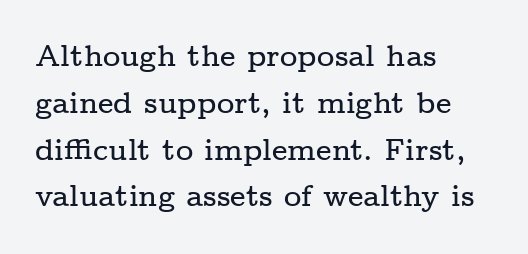
The image shows 30 px wide serif type, upright; set left-aligned, normal line spacing (1.56x), normal letter spacing, not underlined; low stroke contrast and a medium x-height.
